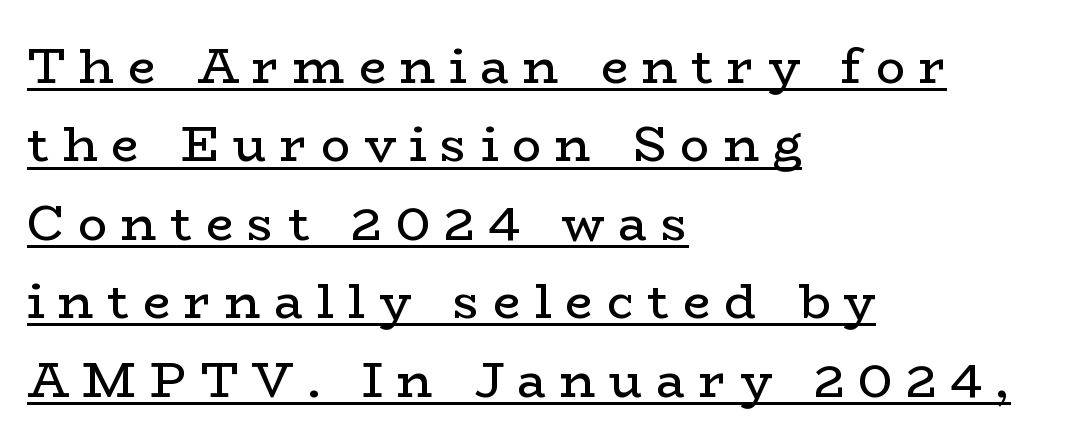
Q: Is the text bold? A: No.
Q: Is the text italic (slanted)? A: No, it is upright.
Q: Is the typeface a serif or a sans-serif typeface? A: Serif.
Q: Is the text underlined? A: Yes.
Q: How is the paragraph aligned? A: Left-aligned.
Q: Is the spacing between letters normal or unusually wide? A: Unusually wide.
Q: Is the spacing between lines tight, normal or loose? A: Normal.
Q: Width (condensed, normal, or wide)? A: Wide.
Q: Stroke contrast? A: Low.
Q: x-height? A: Medium.
Q: Monospaced? A: No.
